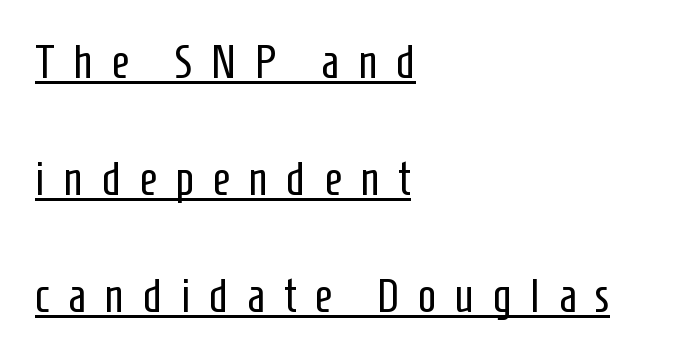
{"serif": "no", "italic": "no", "bold": "no", "weight": "regular", "width": "condensed", "stroke_contrast": "low", "x_height": "medium", "monospaced": "no", "underline": "yes", "align": "left", "line_spacing": "loose", "line_spacing_ratio": 2.44, "letter_spacing": "wide", "letter_spacing_em": 0.39, "glyph_px": 48}
